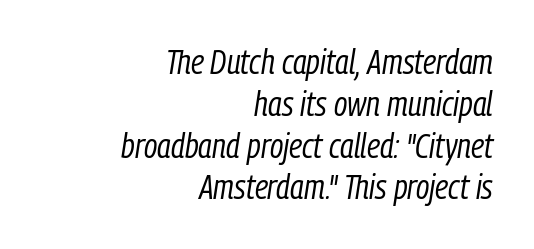
You could not count columns in this text — the font is proportionally spaced. In terms of letterspacing, this is plain default setting. The lines are quadded right. Designer's note — italics engaged. Nobody drew a line under any word here. A quiet, ordinary-to-light weight characterises the typeface.
